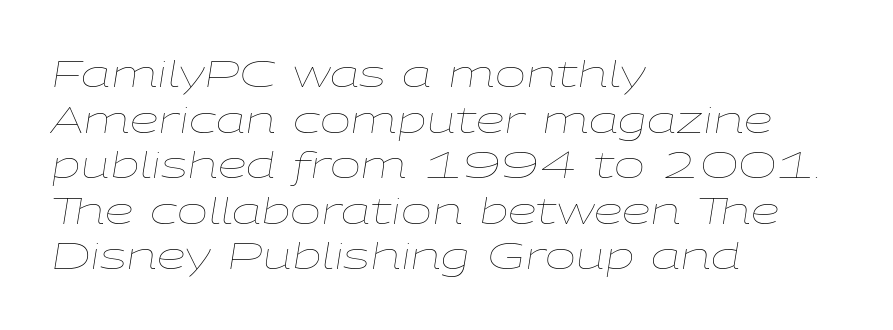
{"italic": "yes", "lean": "right", "slant_degrees": 9, "bold": "no", "weight": "thin", "width": "wide", "stroke_contrast": "low", "x_height": "medium", "monospaced": "no", "underline": "no", "align": "left", "line_spacing_ratio": 1.23, "letter_spacing": "normal", "letter_spacing_em": 0.0, "glyph_px": 37}
